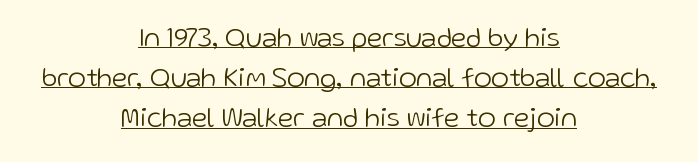
{"italic": "no", "bold": "no", "underline": "yes", "align": "center", "line_spacing": "normal", "line_spacing_ratio": 1.49, "letter_spacing": "normal", "letter_spacing_em": 0.0, "glyph_px": 27}
